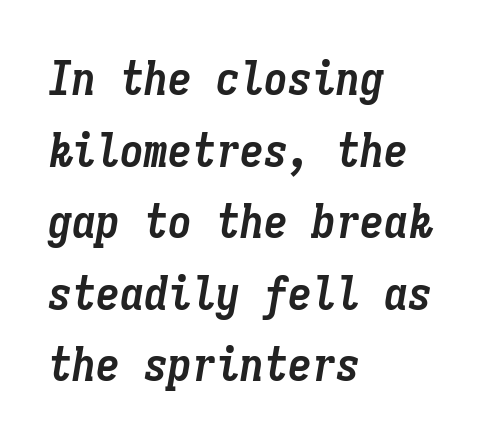
{"italic": "yes", "lean": "right", "slant_degrees": 9, "bold": "yes", "weight": "semibold", "width": "condensed", "stroke_contrast": "low", "x_height": "medium", "monospaced": "yes", "underline": "no", "align": "left", "line_spacing": "normal", "line_spacing_ratio": 1.49, "letter_spacing": "normal", "letter_spacing_em": 0.0, "glyph_px": 48}
